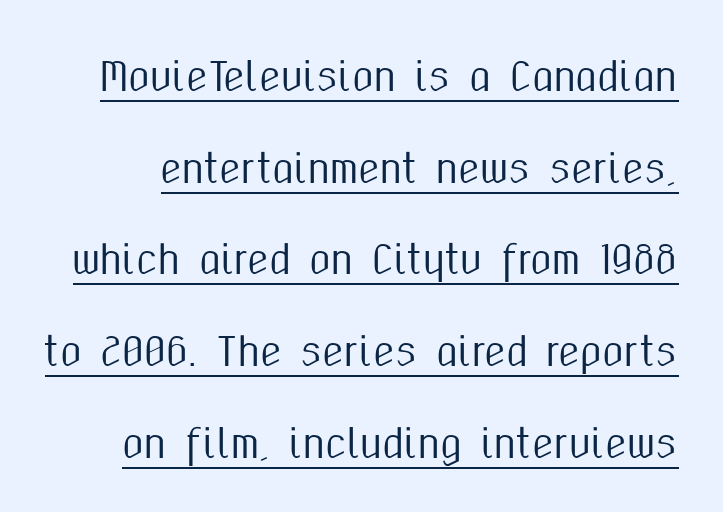
{"serif": "no", "italic": "no", "width": "condensed", "stroke_contrast": "medium", "x_height": "medium", "monospaced": "no", "underline": "yes", "line_spacing": "loose", "line_spacing_ratio": 2.35, "letter_spacing": "normal", "letter_spacing_em": 0.0, "glyph_px": 39}
